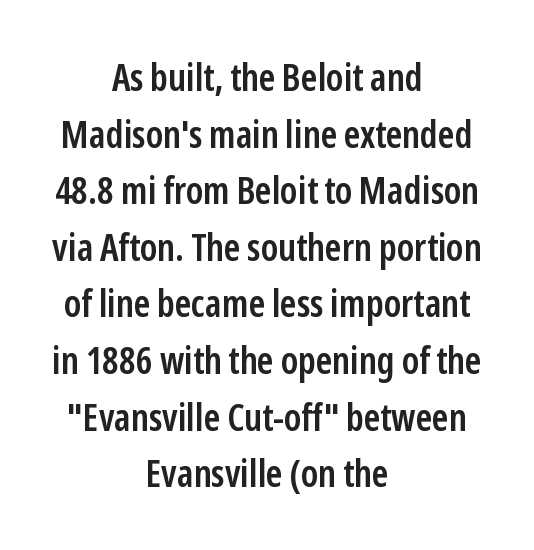
The image shows 38 px semibold, condensed sans-serif type, upright; set centered, normal line spacing (1.49x), normal letter spacing, not underlined; low stroke contrast and a medium x-height.
